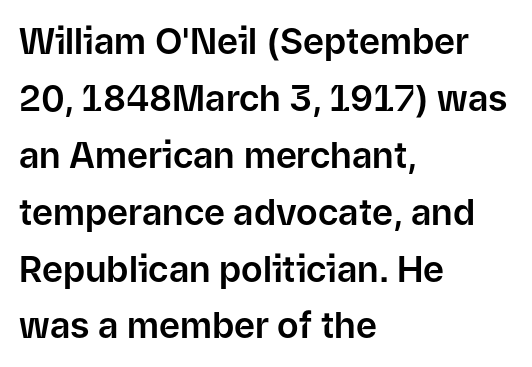
The image shows 36 px sans-serif type, upright; set left-aligned, normal line spacing (1.58x), normal letter spacing, not underlined; low stroke contrast and a medium x-height.
